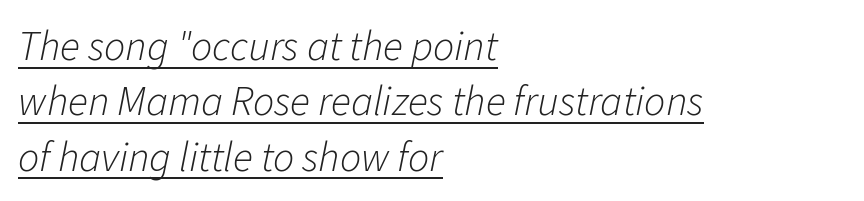
{"italic": "yes", "lean": "right", "slant_degrees": 11, "bold": "no", "weight": "light", "width": "normal", "stroke_contrast": "low", "x_height": "medium", "monospaced": "no", "underline": "yes", "align": "left", "line_spacing": "normal", "line_spacing_ratio": 1.32, "letter_spacing": "normal", "letter_spacing_em": 0.0, "glyph_px": 42}
